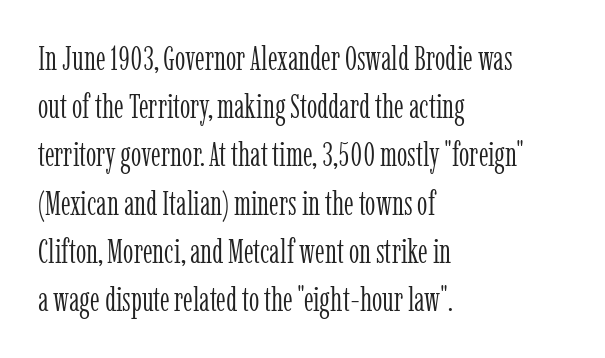
The image shows 33 px light, condensed serif type, upright; set left-aligned, normal line spacing (1.46x), normal letter spacing, not underlined; low stroke contrast and a medium x-height.
